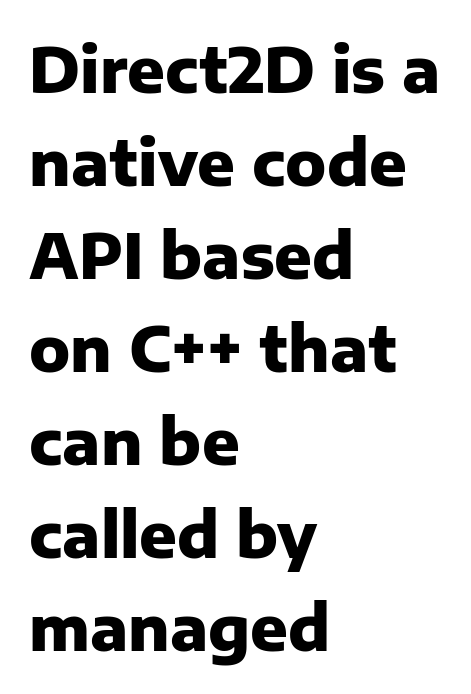
The baseline area is clear. Stroke terminals: plain, sans-serif. These lines are set flush left with a ragged right edge. Default kerning and tracking; the words read as compact shapes. Students, observe: this is what conventionally led text looks like.
